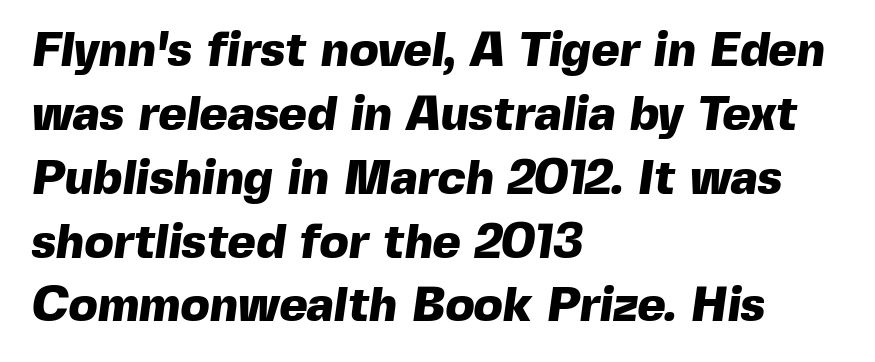
Q: Is the text bold? A: Yes.
Q: Is the typeface a serif or a sans-serif typeface? A: Sans-serif.
Q: Is the text underlined? A: No.
Q: How is the paragraph aligned? A: Left-aligned.
Q: Is the spacing between letters normal or unusually wide? A: Normal.
Q: Is the spacing between lines tight, normal or loose? A: Normal.
Q: Width (condensed, normal, or wide)? A: Normal.
Q: x-height? A: Medium.
Q: Monospaced? A: No.
